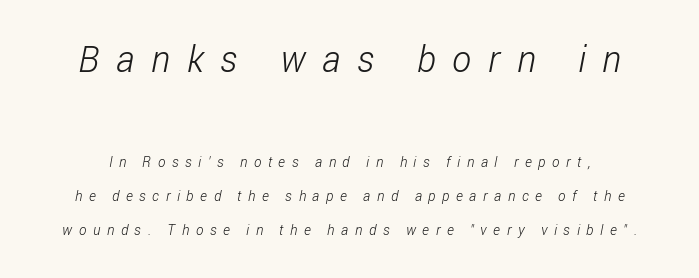
The image shows 36 px light, condensed sans-serif type; set loose line spacing (2.43x), unusually wide letter spacing (+0.47 em), not underlined; the first (top) block is 2.57x larger; low stroke contrast and a medium x-height.
